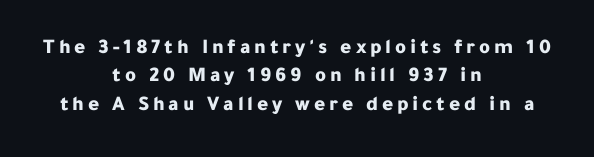
Underlining? Definitely not there. Compared with an ordinary text face, these strokes are far heavier — a full bold. The setting favours the middle, as headings and verse often do. This sample keeps an unexceptional amount of space between lines. The letters stand straight up with perfectly vertical stems.
